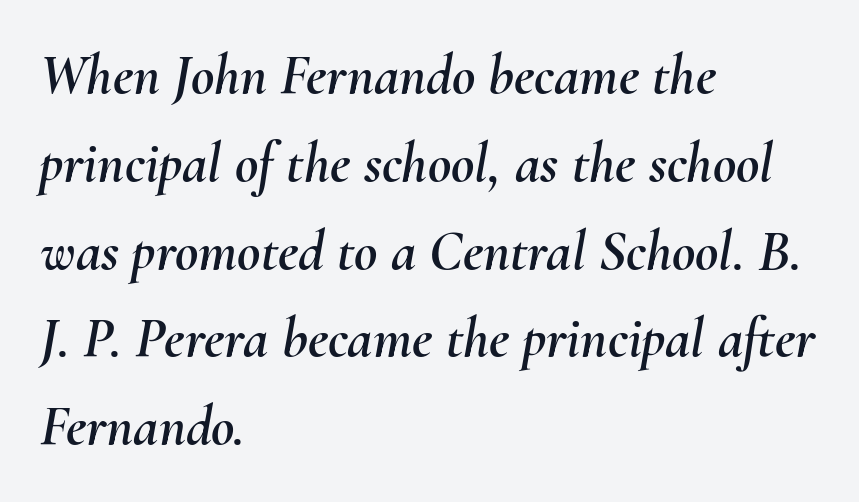
{"italic": "yes", "lean": "right", "slant_degrees": 10, "width": "normal", "stroke_contrast": "medium", "x_height": "small", "monospaced": "no", "underline": "no", "align": "left", "line_spacing": "normal", "line_spacing_ratio": 1.54, "letter_spacing": "normal", "letter_spacing_em": 0.0, "glyph_px": 57}
